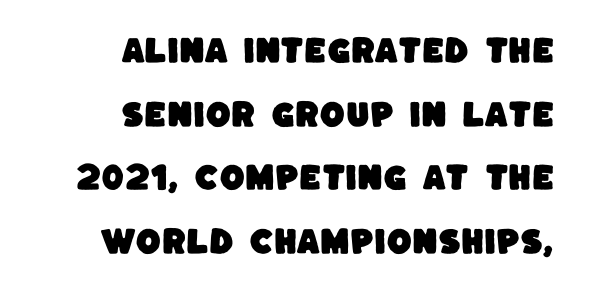
The image shows 29 px sans-serif type; set right-aligned, loose line spacing (2.19x), normal letter spacing, not underlined; low stroke contrast and a large x-height.
